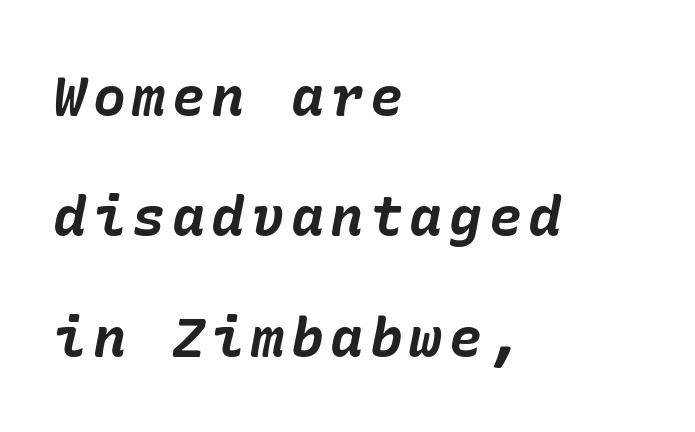
{"italic": "yes", "lean": "right", "slant_degrees": 10, "bold": "yes", "weight": "bold", "width": "normal", "stroke_contrast": "low", "x_height": "medium", "underline": "no", "align": "left", "line_spacing": "loose", "line_spacing_ratio": 2.19, "glyph_px": 55}
